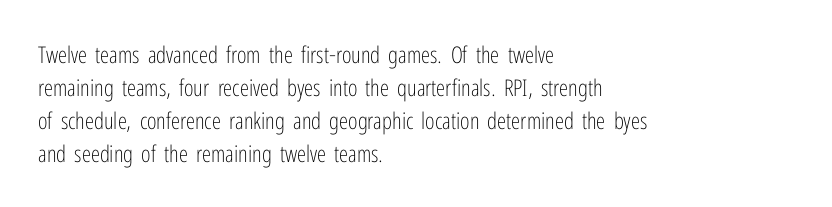
Honestly, the row spacing looks completely unremarkable. Caption: face not bold, strokes unweighted. Posture: vertical. This rendering features lettering with no underline. The setting favours the left margin, as ordinary paragraphs usually do.
